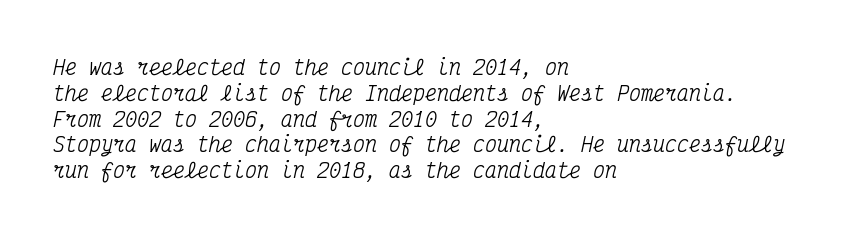
The image shows 20 px text type, italic (leaning right); set left-aligned, normal line spacing (1.29x), normal letter spacing, not underlined.
